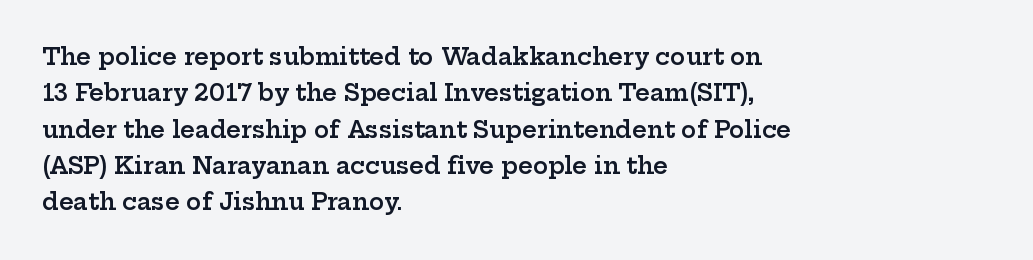
The image shows 23 px text type, upright; set left-aligned, normal line spacing (1.58x), normal letter spacing, not underlined.
